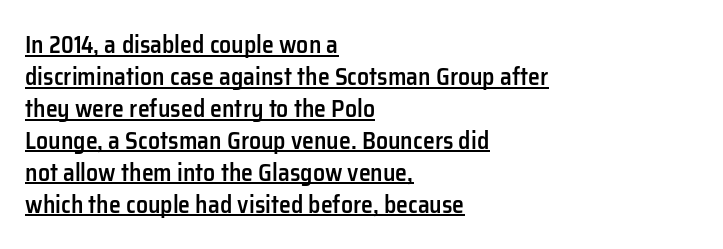
{"italic": "no", "bold": "semi", "underline": "yes", "align": "left", "line_spacing": "normal", "line_spacing_ratio": 1.33, "letter_spacing": "normal", "letter_spacing_em": 0.0, "glyph_px": 24}
